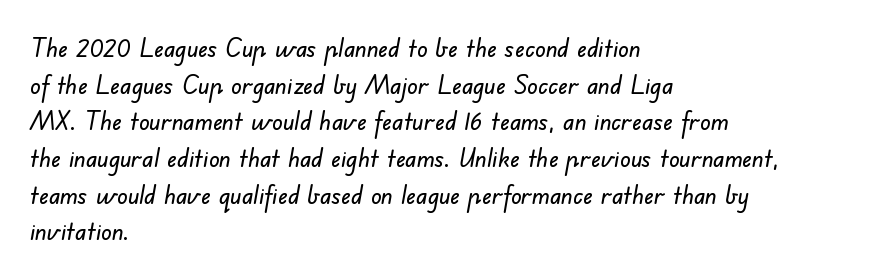
Tracking here is standard; glyphs follow each other at the usual distance. Line spacing here is normal. A bare baseline throughout the passage. Compared with a centered layout, this one pins lines to the left instead.
